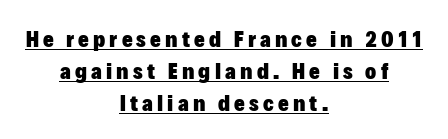
The image shows 23 px bold type, upright; set centered, normal line spacing (1.39x), underlined.
